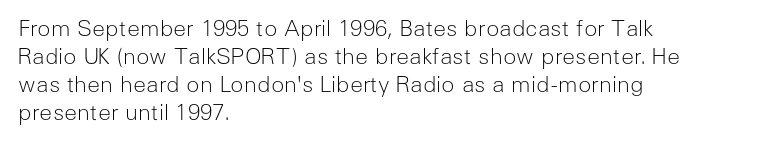
Normally led — the rows are evenly, conventionally spaced. Underlining? Definitely not there. The axis of the letterforms is exactly vertical. The passage is arranged the way most books set body copy — flush left. Default kerning and tracking; the words read as compact shapes.
